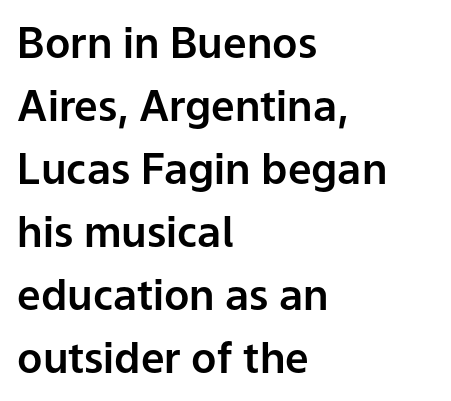
Do the characters align in a grid? No, the font is proportional. Letterform terminals end flat and unadorned throughout the passage. Tracking here is standard; glyphs follow each other at the usual distance. The glyphs are unaccompanied by any horizontal stroke below them.
